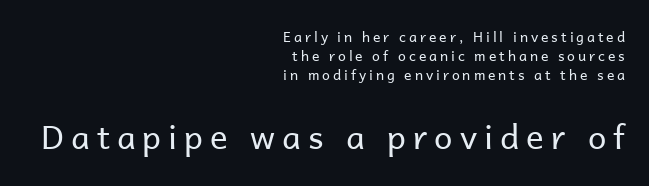
The image shows 33 px regular-weight sans-serif type, upright; set right-aligned, normal line spacing (1.37x), unusually wide letter spacing (+0.21 em), not underlined; the second (bottom) block is 2.36x larger; low stroke contrast and a medium x-height.
